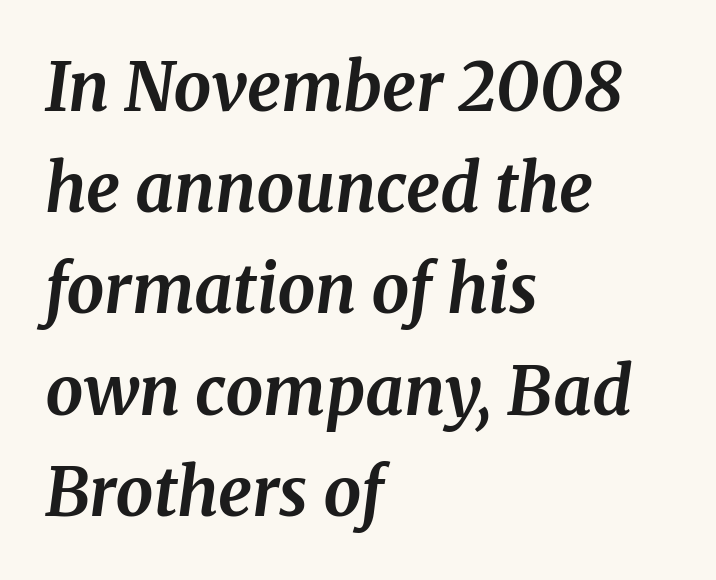
The image shows 67 px bold serif type, italic (leaning right); set left-aligned, normal line spacing (1.51x), normal letter spacing, not underlined; medium stroke contrast and a medium x-height.
